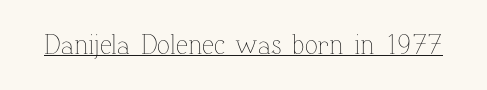
{"italic": "no", "bold": "no", "underline": "yes", "letter_spacing": "normal", "letter_spacing_em": 0.0, "glyph_px": 27}
